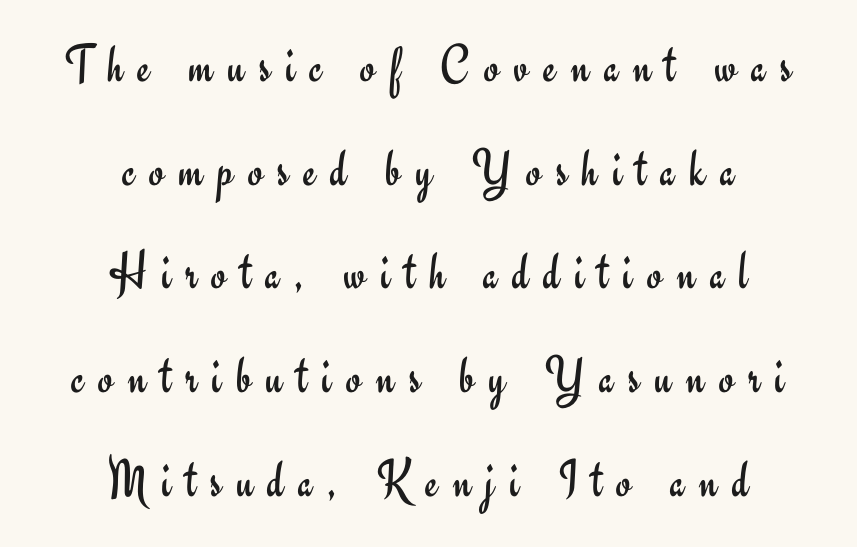
{"serif": "no", "bold": "no", "weight": "regular", "width": "normal", "stroke_contrast": "low", "x_height": "small", "monospaced": "no", "underline": "no", "align": "center", "line_spacing": "loose", "line_spacing_ratio": 1.92, "letter_spacing": "wide", "letter_spacing_em": 0.27, "glyph_px": 54}
